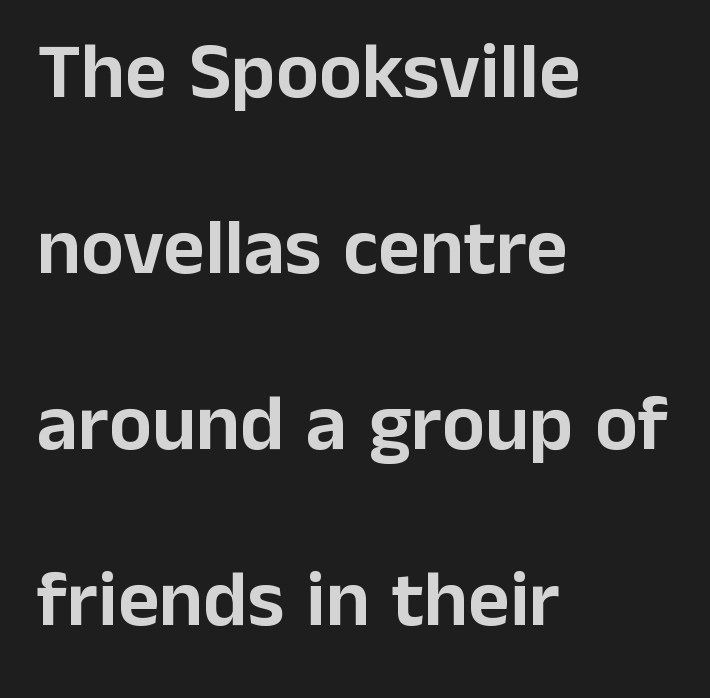
Q: Is the text italic (slanted)? A: No, it is upright.
Q: Is the typeface a serif or a sans-serif typeface? A: Sans-serif.
Q: Is the text underlined? A: No.
Q: How is the paragraph aligned? A: Left-aligned.
Q: Is the spacing between letters normal or unusually wide? A: Normal.
Q: Is the spacing between lines tight, normal or loose? A: Loose.
Q: Width (condensed, normal, or wide)? A: Normal.
Q: Stroke contrast? A: Low.
Q: x-height? A: Medium.
Q: Monospaced? A: No.
